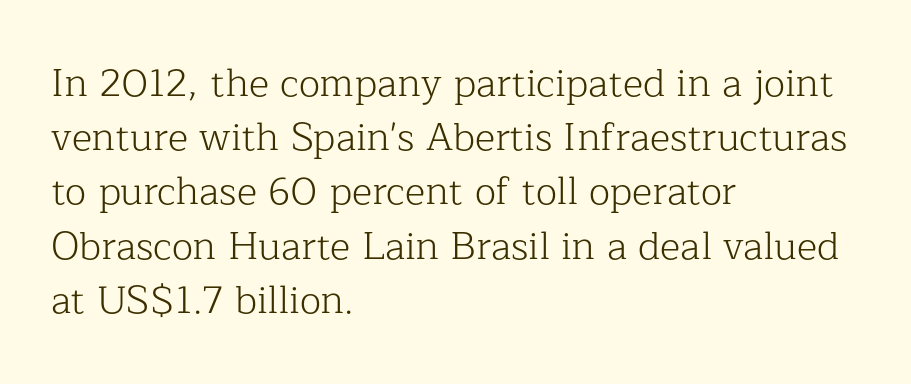
The image shows 39 px light serif type, upright; set left-aligned, normal line spacing (1.39x), normal letter spacing, not underlined; low stroke contrast and a medium x-height.
